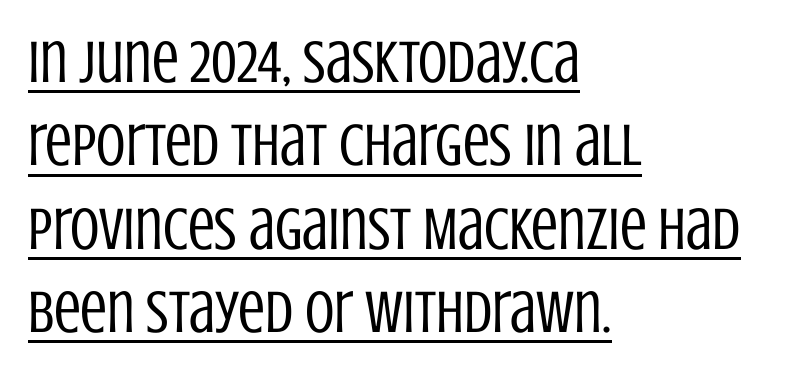
The image shows 60 px regular-weight, condensed sans-serif type, upright; set left-aligned, normal line spacing (1.39x), normal letter spacing, underlined; low stroke contrast and a large x-height.
